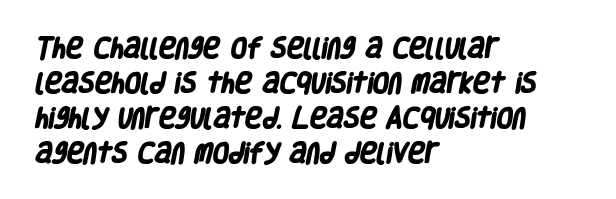
The image shows 23 px bold type; set left-aligned, normal line spacing (1.52x), normal letter spacing, not underlined.
